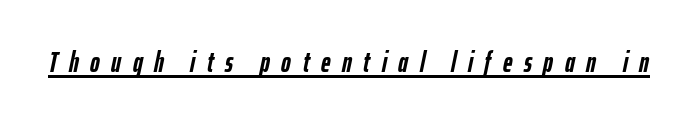
The image shows 29 px semibold, condensed type, italic (leaning right); set unusually wide letter spacing (+0.4 em), underlined; low stroke contrast and a medium x-height.
